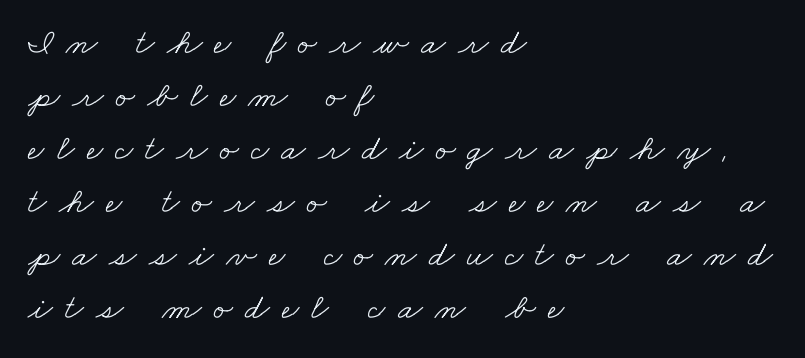
{"serif": "yes", "bold": "no", "weight": "light", "width": "wide", "stroke_contrast": "low", "x_height": "small", "monospaced": "no", "underline": "no", "align": "left", "line_spacing": "normal", "line_spacing_ratio": 1.47, "letter_spacing": "wide", "letter_spacing_em": 0.34, "glyph_px": 36}
